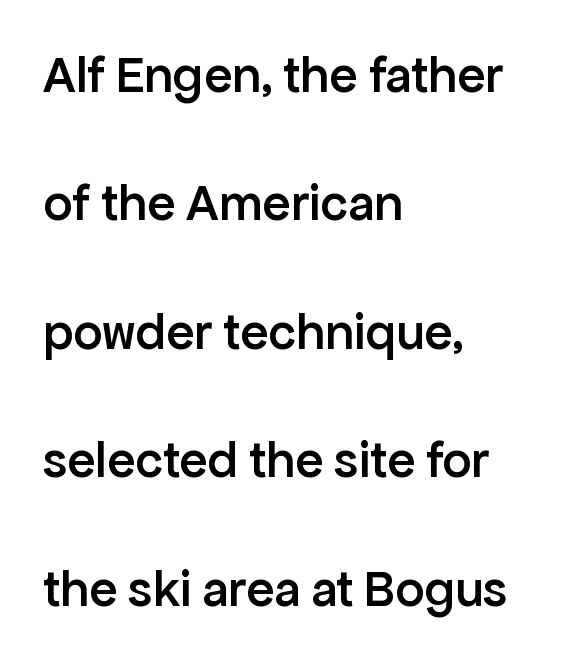
The rag falls on the right side of this text block. Students, this is semibold: more ink than regular, less than bold. The rendering uses natural spacing where letterforms have individual widths. The rendering keeps characters at their native spacing. Students, observe: this is what heavily led, spacious text looks like.
